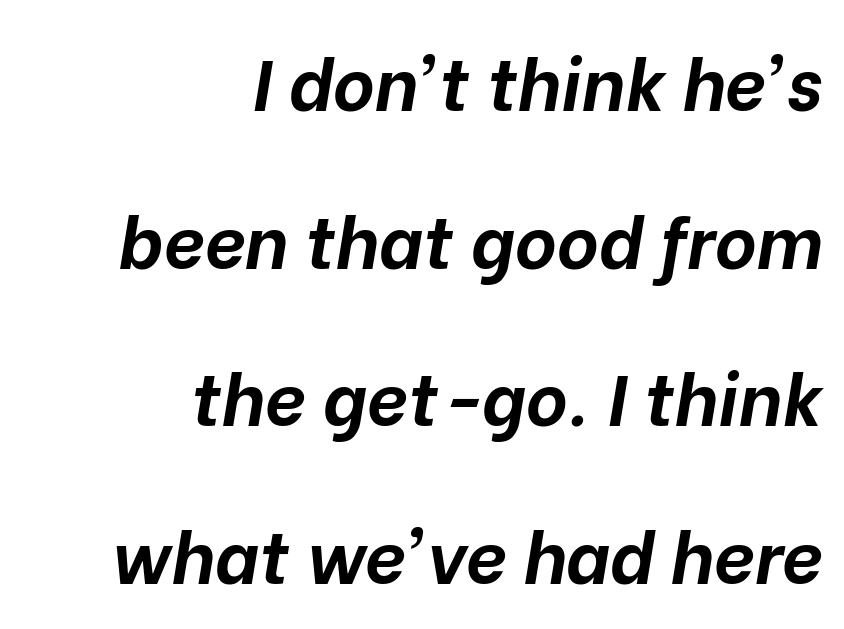
{"italic": "yes", "lean": "right", "slant_degrees": 10, "bold": "yes", "weight": "bold", "width": "normal", "stroke_contrast": "low", "x_height": "medium", "monospaced": "no", "underline": "no", "align": "right", "line_spacing": "loose", "line_spacing_ratio": 2.19, "letter_spacing": "normal", "letter_spacing_em": 0.0, "glyph_px": 72}
